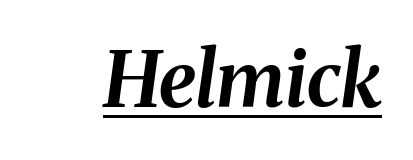
{"italic": "yes", "lean": "right", "slant_degrees": 8, "bold": "yes", "weight": "bold", "width": "normal", "stroke_contrast": "medium", "x_height": "medium", "monospaced": "no", "underline": "yes", "letter_spacing": "normal", "letter_spacing_em": 0.0, "glyph_px": 76}
